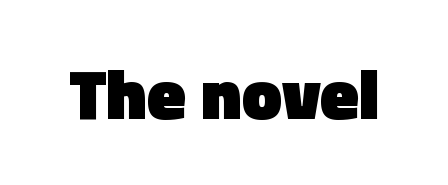
Q: Is the text bold? A: Yes.
Q: Is the text italic (slanted)? A: No, it is upright.
Q: Is the typeface a serif or a sans-serif typeface? A: Sans-serif.
Q: Is the text underlined? A: No.
Q: Is the spacing between letters normal or unusually wide? A: Normal.
Q: Width (condensed, normal, or wide)? A: Normal.
Q: x-height? A: Medium.
Q: Monospaced? A: No.
